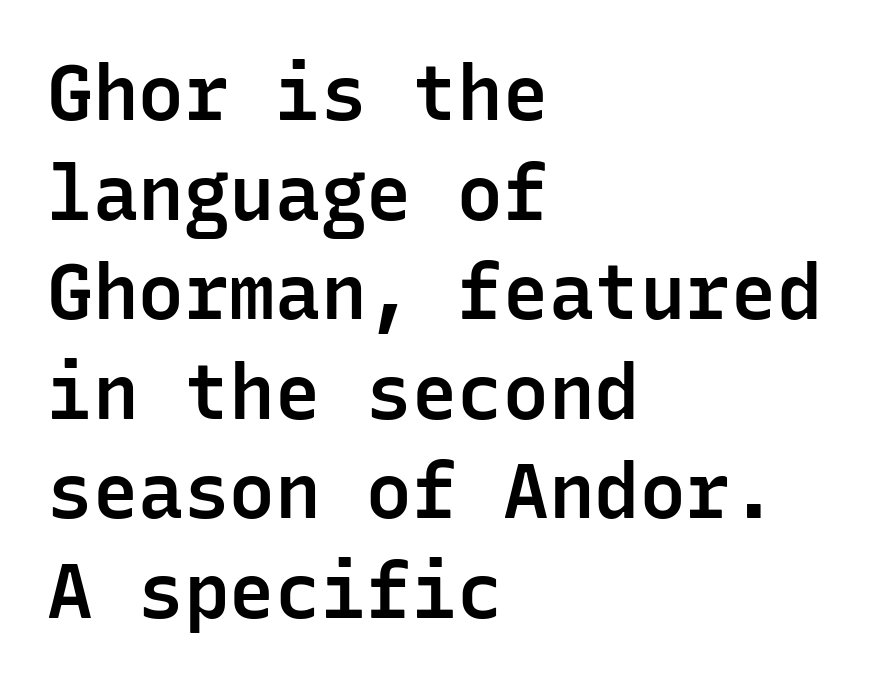
{"serif": "no", "italic": "no", "bold": "semi", "weight": "semibold", "width": "normal", "stroke_contrast": "low", "x_height": "medium", "monospaced": "yes", "underline": "no", "align": "left", "line_spacing": "normal", "line_spacing_ratio": 1.31, "letter_spacing": "normal", "letter_spacing_em": 0.0, "glyph_px": 76}
